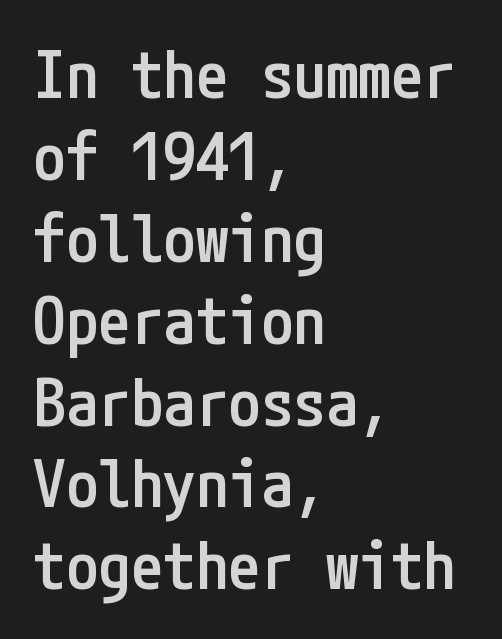
{"serif": "no", "italic": "no", "bold": "semi", "weight": "semibold", "width": "condensed", "stroke_contrast": "low", "x_height": "medium", "underline": "no", "align": "left", "line_spacing": "normal", "line_spacing_ratio": 1.26, "letter_spacing": "normal", "letter_spacing_em": 0.0, "glyph_px": 65}
